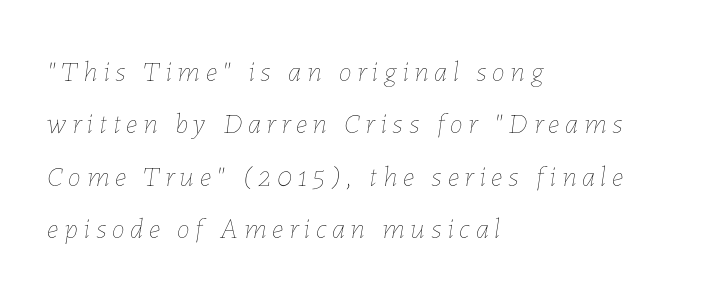
The image shows 29 px thin type, italic (leaning right); set left-aligned, line spacing 1.81x, unusually wide letter spacing (+0.2 em), not underlined; low stroke contrast and a medium x-height.
